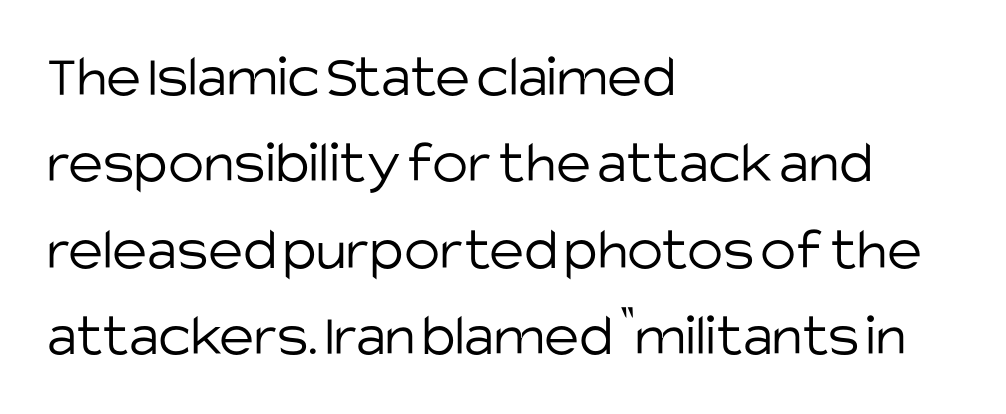
The image shows 60 px light sans-serif type, upright; set left-aligned, normal line spacing (1.44x), normal letter spacing, not underlined; low stroke contrast and a large x-height.
